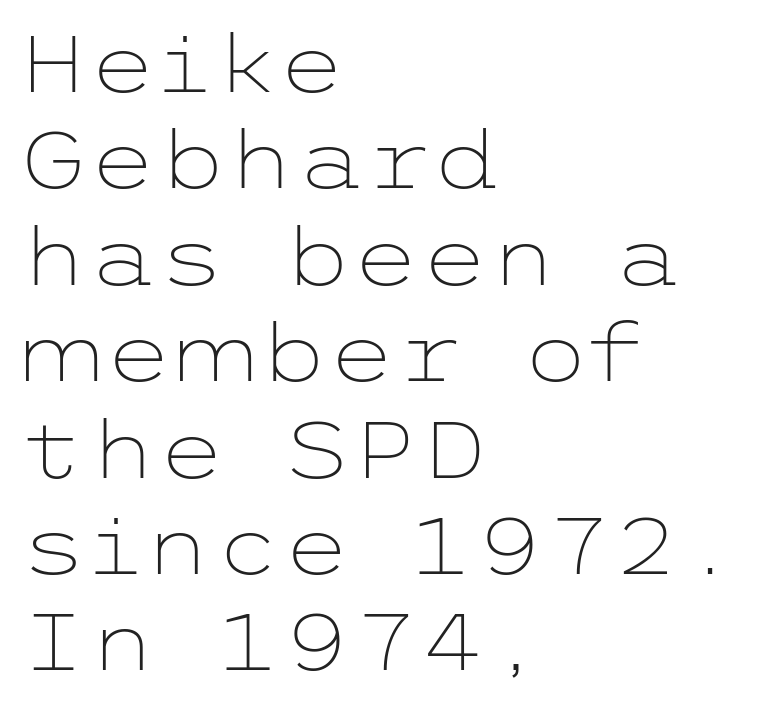
Q: Is the text bold? A: No.
Q: Is the text italic (slanted)? A: No, it is upright.
Q: Is the typeface a serif or a sans-serif typeface? A: Sans-serif.
Q: Is the text underlined? A: No.
Q: How is the paragraph aligned? A: Left-aligned.
Q: Is the spacing between letters normal or unusually wide? A: Normal.
Q: Width (condensed, normal, or wide)? A: Wide.
Q: Stroke contrast? A: Low.
Q: x-height? A: Medium.
